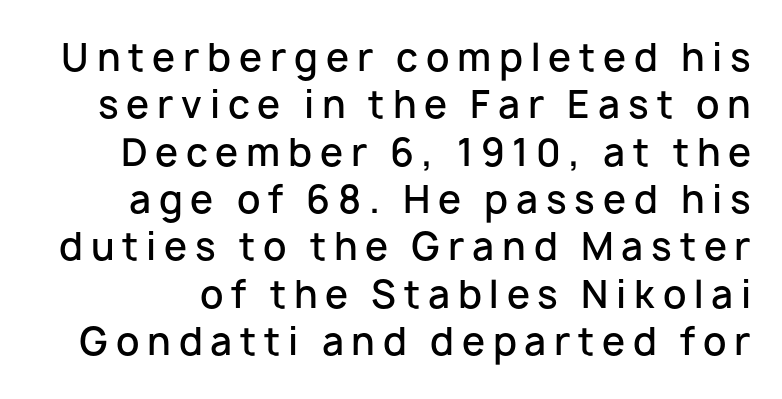
{"serif": "no", "italic": "no", "bold": "semi", "weight": "semibold", "width": "normal", "stroke_contrast": "low", "x_height": "medium", "monospaced": "no", "underline": "no", "line_spacing": "normal", "line_spacing_ratio": 1.28, "letter_spacing": "wide", "letter_spacing_em": 0.21, "glyph_px": 37}
